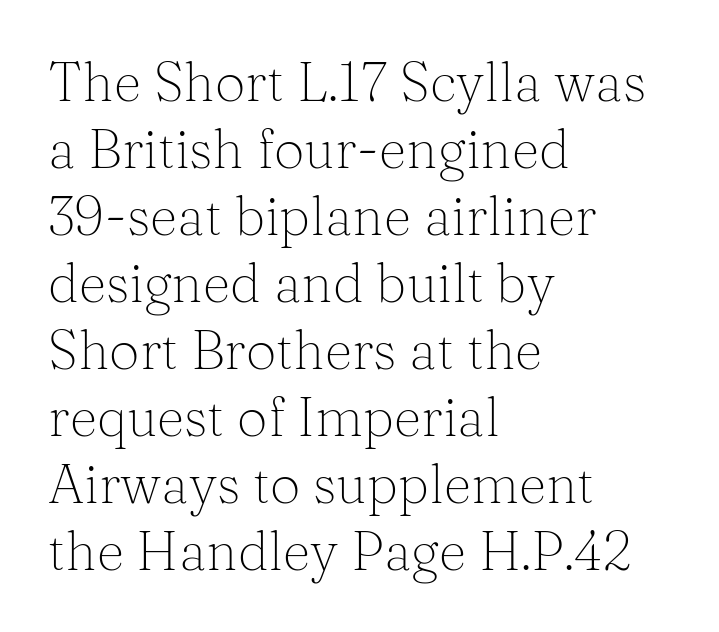
The image shows 54 px light serif type, upright; set left-aligned, line spacing 1.24x, normal letter spacing, not underlined; medium stroke contrast and a medium x-height.
